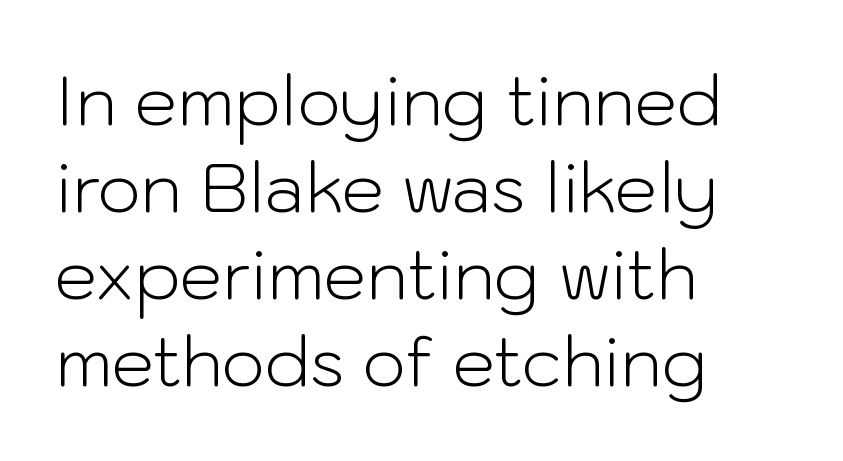
{"serif": "no", "italic": "no", "bold": "no", "weight": "light", "width": "normal", "stroke_contrast": "low", "x_height": "medium", "monospaced": "no", "underline": "no", "align": "left", "line_spacing": "normal", "line_spacing_ratio": 1.28, "letter_spacing": "normal", "letter_spacing_em": 0.0, "glyph_px": 68}
